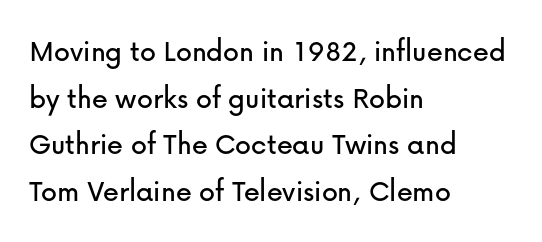
The image shows 32 px sans-serif type, upright; set left-aligned, normal line spacing (1.46x), normal letter spacing, not underlined; low stroke contrast and a medium x-height.
